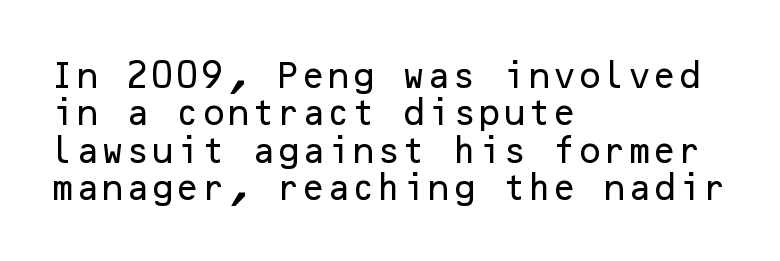
{"serif": "no", "italic": "no", "width": "normal", "stroke_contrast": "low", "x_height": "medium", "underline": "no", "align": "left", "line_spacing": "normal", "line_spacing_ratio": 1.29, "letter_spacing": "normal", "letter_spacing_em": 0.0, "glyph_px": 29}
